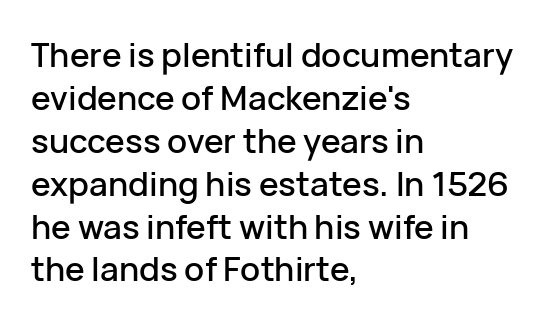
Think of a printed novel: that variable character pitch is what you see here. How would I describe the line gaps? Plain and ordinary. A typesetter would mark this as roman, not italic. Nope, no serifs anywhere on these letters.
